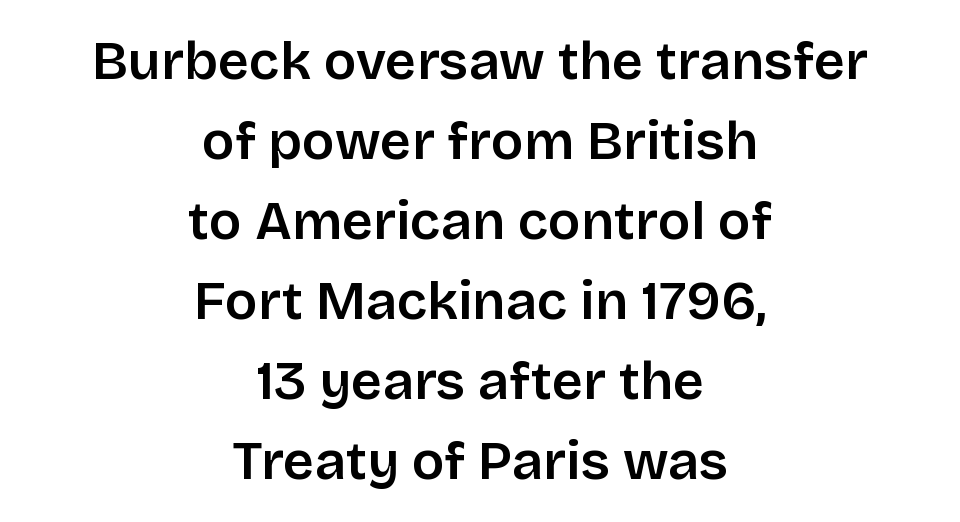
The image shows 54 px semibold sans-serif type, upright; set centered, normal line spacing (1.48x), normal letter spacing, not underlined; low stroke contrast and a large x-height.
